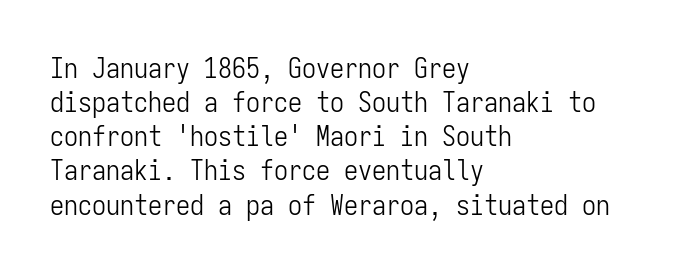
Q: Is the text bold? A: No.
Q: Is the text italic (slanted)? A: No, it is upright.
Q: Is the typeface a serif or a sans-serif typeface? A: Sans-serif.
Q: Is the text underlined? A: No.
Q: How is the paragraph aligned? A: Left-aligned.
Q: Is the spacing between letters normal or unusually wide? A: Normal.
Q: Width (condensed, normal, or wide)? A: Condensed.
Q: Stroke contrast? A: Low.
Q: x-height? A: Medium.
Q: Monospaced? A: Yes.
